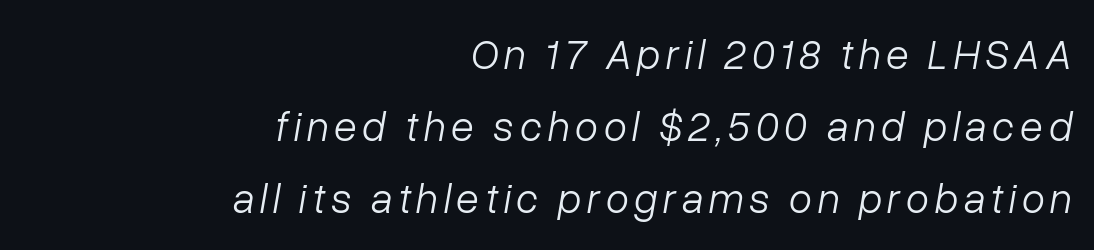
{"italic": "yes", "lean": "right", "slant_degrees": 10, "bold": "no", "weight": "light", "width": "normal", "stroke_contrast": "low", "x_height": "medium", "monospaced": "no", "underline": "no", "align": "right", "line_spacing_ratio": 1.72, "glyph_px": 42}
